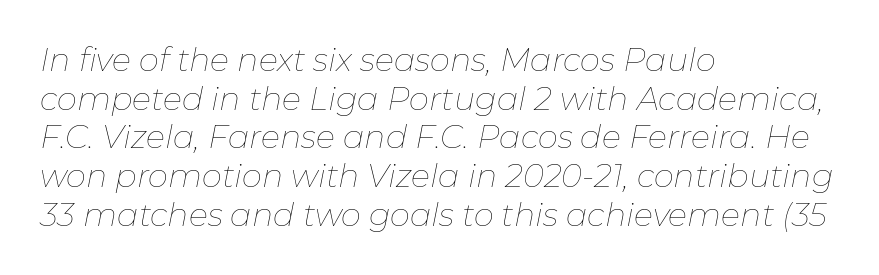
The image shows 32 px thin type, italic (leaning right); set left-aligned, line spacing 1.21x, normal letter spacing, not underlined; low stroke contrast and a medium x-height.
